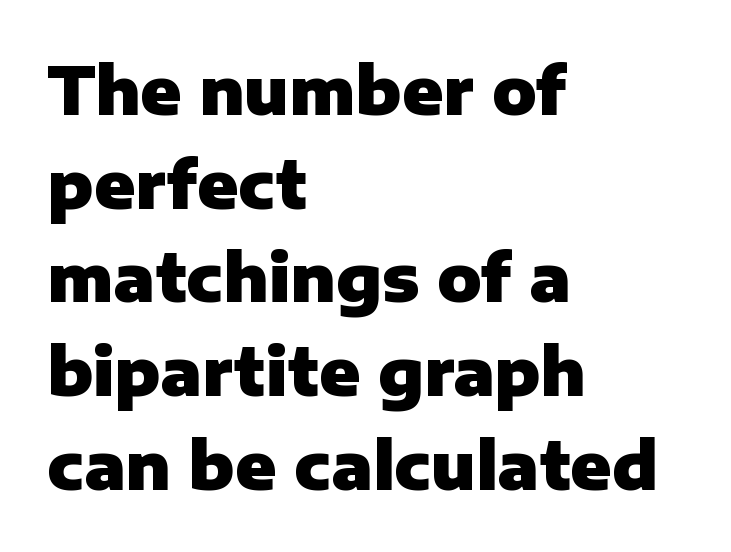
The image shows 66 px heavy sans-serif type, upright; set left-aligned, normal line spacing (1.42x), normal letter spacing, not underlined; low stroke contrast and a medium x-height.
